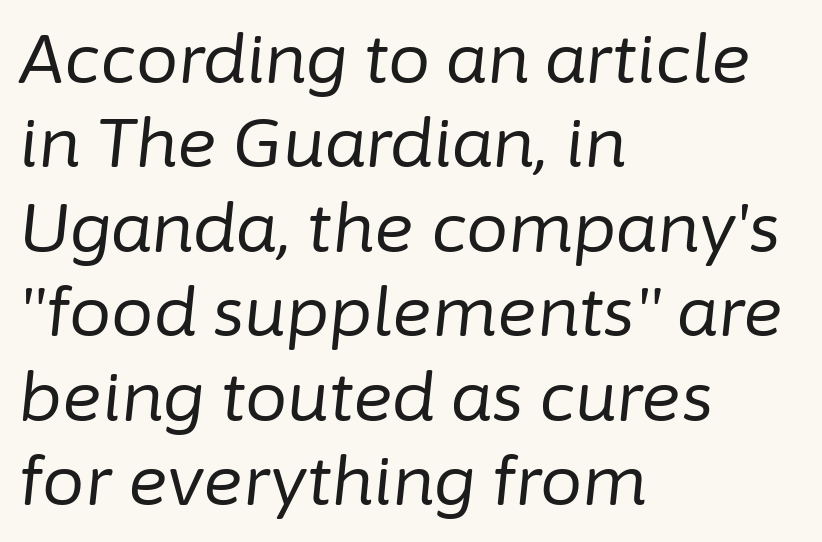
{"italic": "yes", "lean": "right", "slant_degrees": 6, "bold": "no", "weight": "regular", "width": "normal", "stroke_contrast": "low", "x_height": "medium", "monospaced": "no", "underline": "no", "align": "left", "line_spacing": "normal", "line_spacing_ratio": 1.26, "letter_spacing": "normal", "letter_spacing_em": 0.0, "glyph_px": 67}
